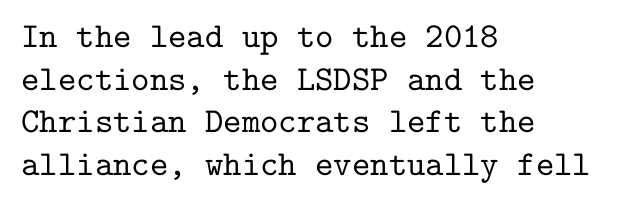
{"serif": "yes", "italic": "no", "width": "normal", "stroke_contrast": "low", "x_height": "medium", "monospaced": "yes", "underline": "no", "align": "left", "line_spacing_ratio": 1.22, "letter_spacing": "normal", "letter_spacing_em": 0.0, "glyph_px": 35}
